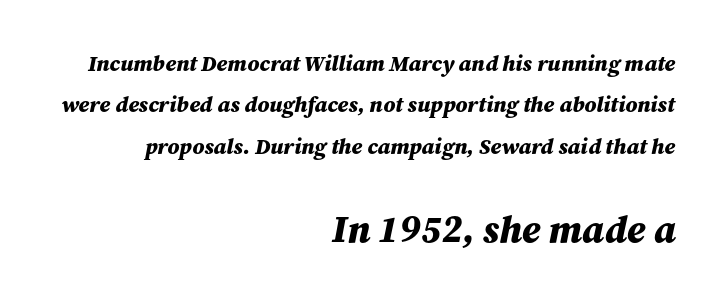
Q: Is the text bold? A: Yes.
Q: Is the text italic (slanted)? A: Yes, it leans right by about 12 degrees.
Q: Is the text underlined? A: No.
Q: How is the paragraph aligned? A: Right-aligned.
Q: Is the spacing between letters normal or unusually wide? A: Normal.
Q: Which block of text is set in a larger size, the first (top) or the second (bottom)? A: The second (bottom) one.
Q: Width (condensed, normal, or wide)? A: Normal.
Q: Stroke contrast? A: Medium.
Q: x-height? A: Medium.
Q: Monospaced? A: No.
